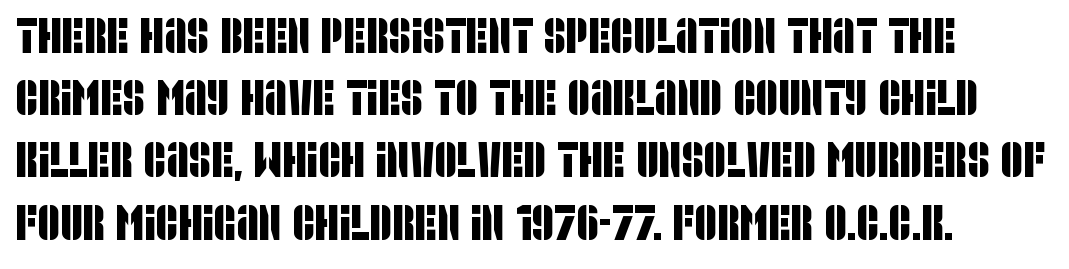
Q: Is the typeface a serif or a sans-serif typeface? A: Sans-serif.
Q: Is the text underlined? A: No.
Q: Is the spacing between letters normal or unusually wide? A: Normal.
Q: Is the spacing between lines tight, normal or loose? A: Normal.
Q: Width (condensed, normal, or wide)? A: Condensed.
Q: Stroke contrast? A: Low.
Q: x-height? A: Large.
Q: Monospaced? A: No.
